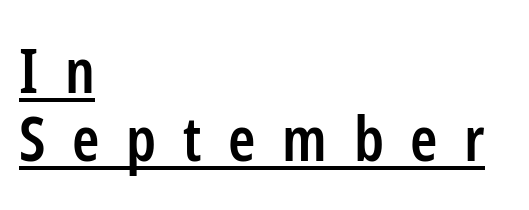
Q: Is the text bold? A: Semi-bold.
Q: Is the text italic (slanted)? A: No, it is upright.
Q: Is the typeface a serif or a sans-serif typeface? A: Sans-serif.
Q: Is the text underlined? A: Yes.
Q: How is the paragraph aligned? A: Left-aligned.
Q: Is the spacing between letters normal or unusually wide? A: Unusually wide.
Q: Is the spacing between lines tight, normal or loose? A: Tight.
Q: Width (condensed, normal, or wide)? A: Condensed.
Q: Stroke contrast? A: Low.
Q: x-height? A: Medium.
Q: Monospaced? A: No.
